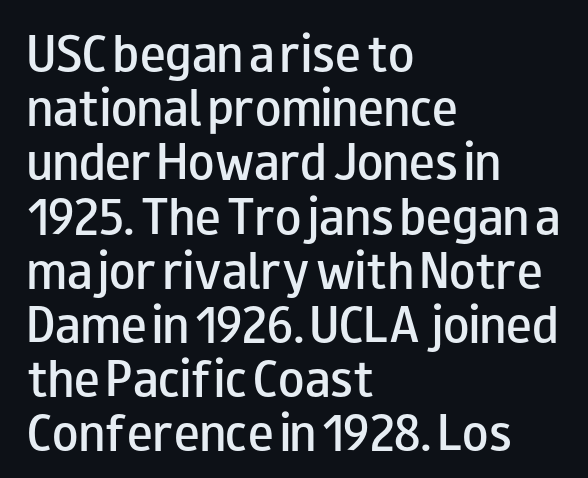
The horizontal fit of the characters is conventional and even. Nobody drew a line under any word here. The passage is arranged the way most books set body copy — flush left. Rows of type keep a routine distance in the vertical direction. Note the varied advance widths — an 'i' is clearly narrower than an 'm'. These lines carry some extra weight — a demibold, not a full bold.
